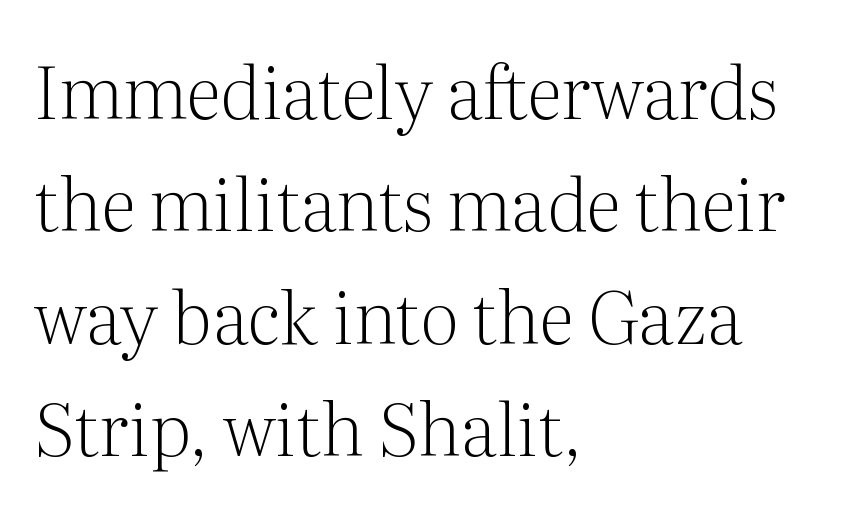
Tracking value appears to be zero — textbook default spacing. Is this a sans? No — the strokes have serifs. Words float on clear page, feet unadorned. The rag falls on the right side of this text block. Weight: not bold — regular or lighter.
